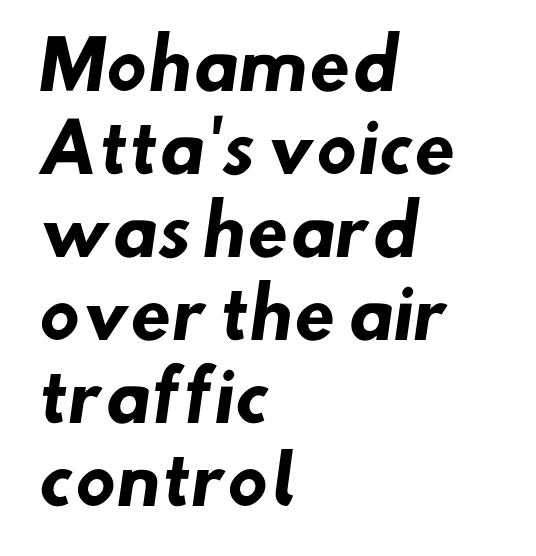
Only glyphs here, with clear space below each row. The text was rendered using a sans face with plain stroke endings. The passage shown is typed in a proportional face where columns would drift. Typesetter's note: full bold, strokes at maximum text heaviness. Honestly, the letter spacing is just normal — you wouldn't notice it. Is the block centered? No — it sits flush against the left margin.
